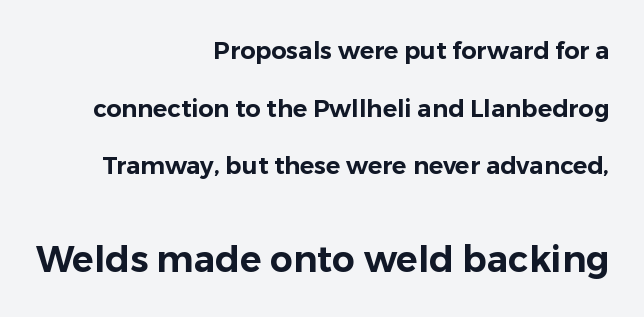
The image shows 36 px sans-serif type, upright; set right-aligned, loose line spacing (2.4x), normal letter spacing, not underlined; the second (bottom) block is 1.5x larger; low stroke contrast and a medium x-height.
